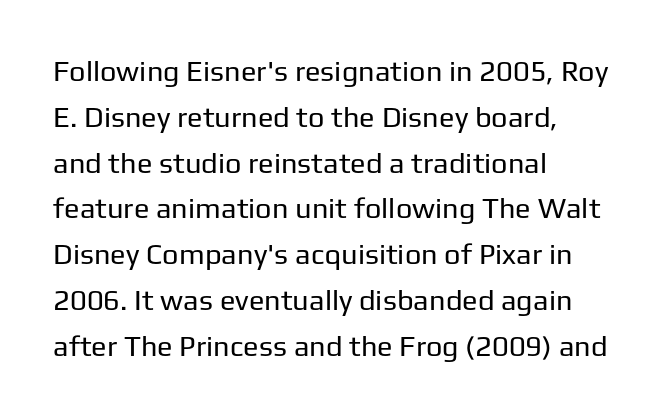
{"serif": "no", "italic": "no", "bold": "no", "weight": "regular", "width": "normal", "stroke_contrast": "low", "x_height": "medium", "monospaced": "no", "underline": "no", "align": "left", "line_spacing": "normal", "line_spacing_ratio": 1.58, "letter_spacing": "normal", "letter_spacing_em": 0.0, "glyph_px": 29}
